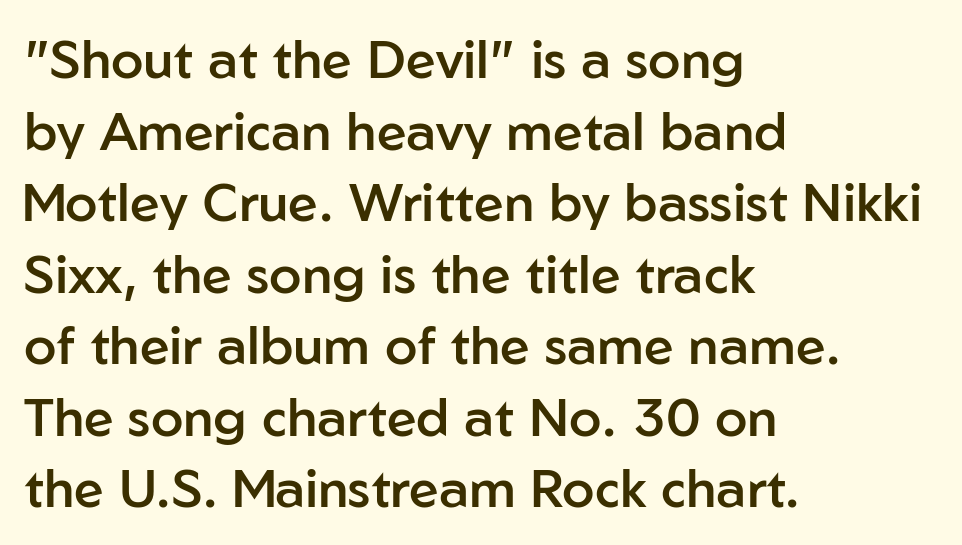
{"serif": "no", "italic": "no", "bold": "semi", "weight": "semibold", "width": "normal", "stroke_contrast": "low", "x_height": "medium", "monospaced": "no", "underline": "no", "align": "left", "line_spacing": "normal", "line_spacing_ratio": 1.35, "letter_spacing": "normal", "letter_spacing_em": 0.0, "glyph_px": 53}
